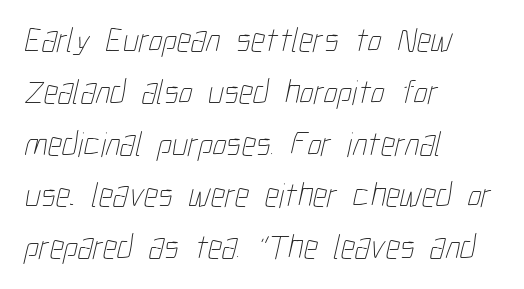
Q: Is the text bold? A: No.
Q: Is the text underlined? A: No.
Q: How is the paragraph aligned? A: Left-aligned.
Q: Is the spacing between letters normal or unusually wide? A: Normal.
Q: Is the spacing between lines tight, normal or loose? A: Normal.
Q: Width (condensed, normal, or wide)? A: Condensed.
Q: Stroke contrast? A: Low.
Q: x-height? A: Medium.
Q: Monospaced? A: No.
